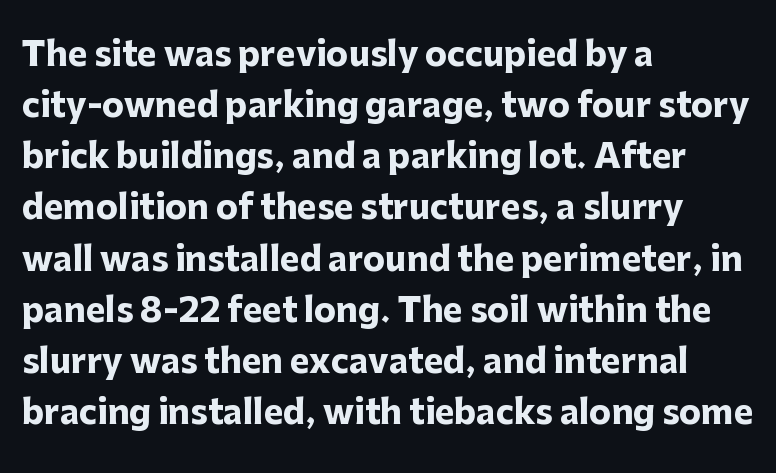
Q: Is the text bold? A: Yes.
Q: Is the text italic (slanted)? A: No, it is upright.
Q: Is the typeface a serif or a sans-serif typeface? A: Sans-serif.
Q: Is the text underlined? A: No.
Q: How is the paragraph aligned? A: Left-aligned.
Q: Is the spacing between letters normal or unusually wide? A: Normal.
Q: Is the spacing between lines tight, normal or loose? A: Normal.
Q: Width (condensed, normal, or wide)? A: Normal.
Q: Stroke contrast? A: Low.
Q: x-height? A: Medium.
Q: Monospaced? A: No.
